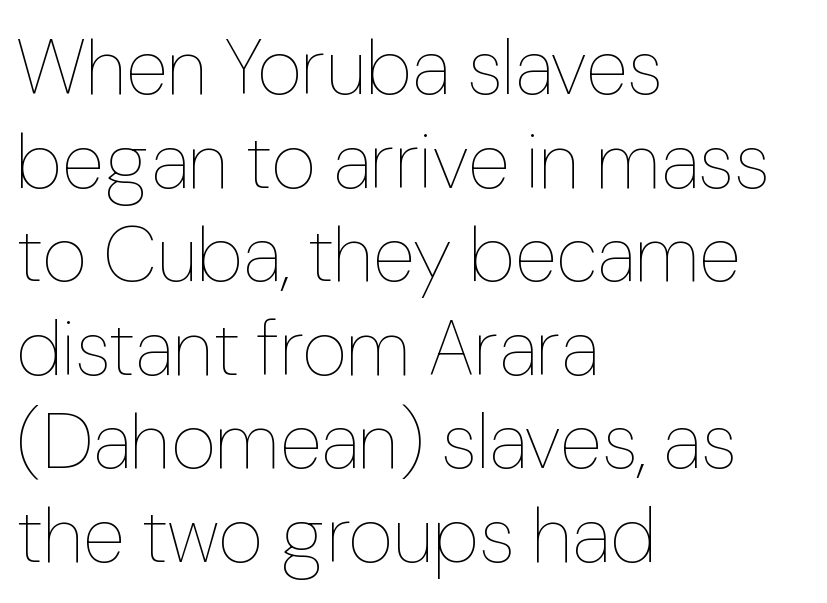
{"italic": "no", "bold": "no", "weight": "thin", "width": "normal", "stroke_contrast": "low", "x_height": "medium", "monospaced": "no", "underline": "no", "align": "left", "line_spacing_ratio": 1.2, "letter_spacing": "normal", "letter_spacing_em": 0.0, "glyph_px": 78}
